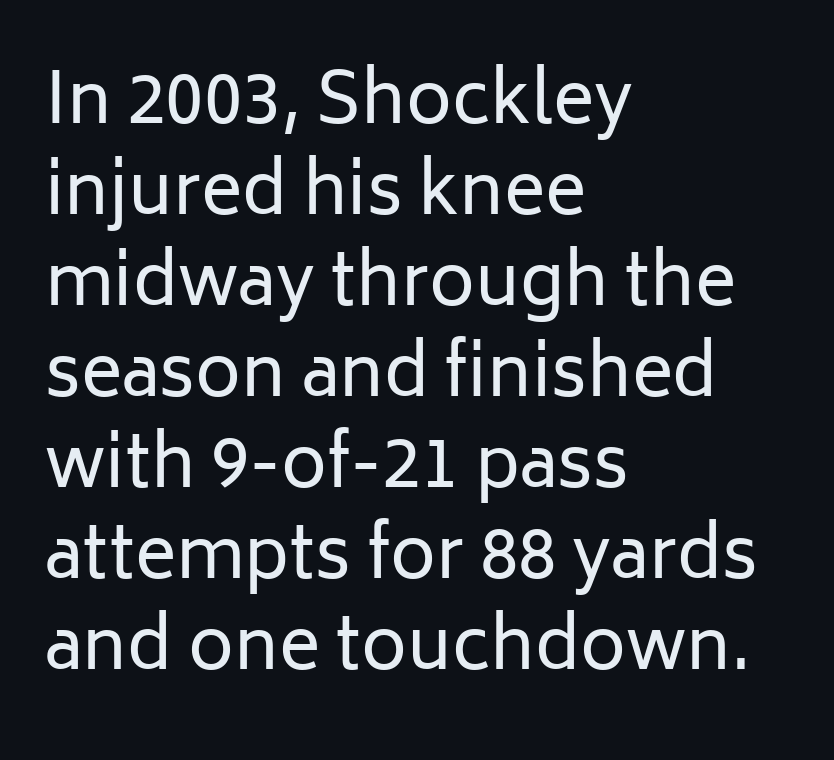
Q: Is the text bold? A: No.
Q: Is the text italic (slanted)? A: No, it is upright.
Q: Is the typeface a serif or a sans-serif typeface? A: Sans-serif.
Q: Is the text underlined? A: No.
Q: How is the paragraph aligned? A: Left-aligned.
Q: Is the spacing between letters normal or unusually wide? A: Normal.
Q: Is the spacing between lines tight, normal or loose? A: Normal.
Q: Width (condensed, normal, or wide)? A: Normal.
Q: Stroke contrast? A: Low.
Q: x-height? A: Medium.
Q: Monospaced? A: No.
